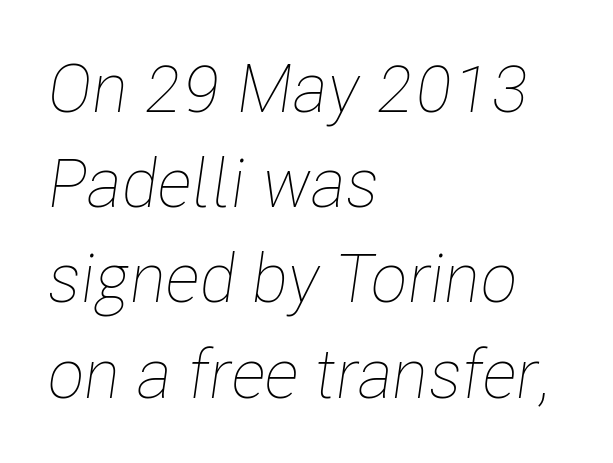
The image shows 68 px thin, condensed type, italic (leaning right); set left-aligned, normal line spacing (1.4x), normal letter spacing, not underlined; low stroke contrast and a medium x-height.
